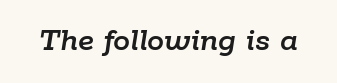
Q: Is the text italic (slanted)? A: Yes, it leans right by about 9 degrees.
Q: Is the text underlined? A: No.
Q: Is the spacing between letters normal or unusually wide? A: Normal.
Q: Width (condensed, normal, or wide)? A: Normal.
Q: Stroke contrast? A: Low.
Q: x-height? A: Medium.
Q: Monospaced? A: No.
